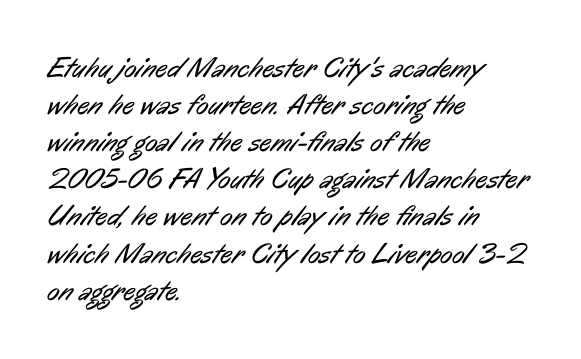
{"serif": "no", "bold": "no", "weight": "regular", "width": "condensed", "stroke_contrast": "low", "x_height": "medium", "monospaced": "no", "underline": "no", "align": "left", "line_spacing": "normal", "line_spacing_ratio": 1.28, "letter_spacing": "normal", "letter_spacing_em": 0.0, "glyph_px": 29}
